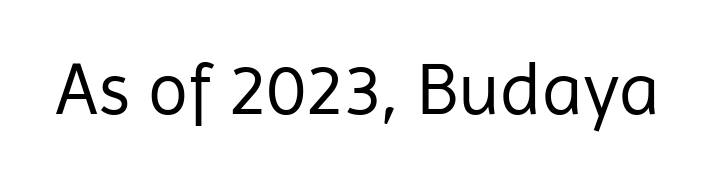
Q: Is the text bold? A: No.
Q: Is the text italic (slanted)? A: No, it is upright.
Q: Is the typeface a serif or a sans-serif typeface? A: Sans-serif.
Q: Is the text underlined? A: No.
Q: Is the spacing between letters normal or unusually wide? A: Normal.
Q: Width (condensed, normal, or wide)? A: Normal.
Q: Stroke contrast? A: Low.
Q: x-height? A: Medium.
Q: Monospaced? A: No.
